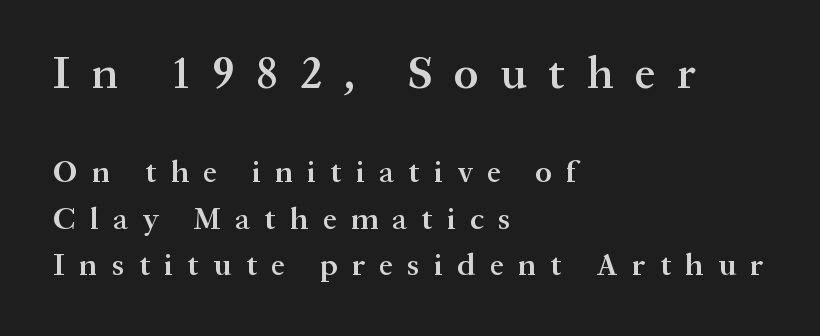
Q: Is the text bold? A: Semi-bold.
Q: Is the text italic (slanted)? A: No, it is upright.
Q: Is the typeface a serif or a sans-serif typeface? A: Serif.
Q: Is the text underlined? A: No.
Q: How is the paragraph aligned? A: Left-aligned.
Q: Is the spacing between letters normal or unusually wide? A: Unusually wide.
Q: Is the spacing between lines tight, normal or loose? A: Normal.
Q: Which block of text is set in a larger size, the first (top) or the second (bottom)? A: The first (top) one.
Q: Width (condensed, normal, or wide)? A: Normal.
Q: Stroke contrast? A: Medium.
Q: x-height? A: Medium.
Q: Monospaced? A: No.
